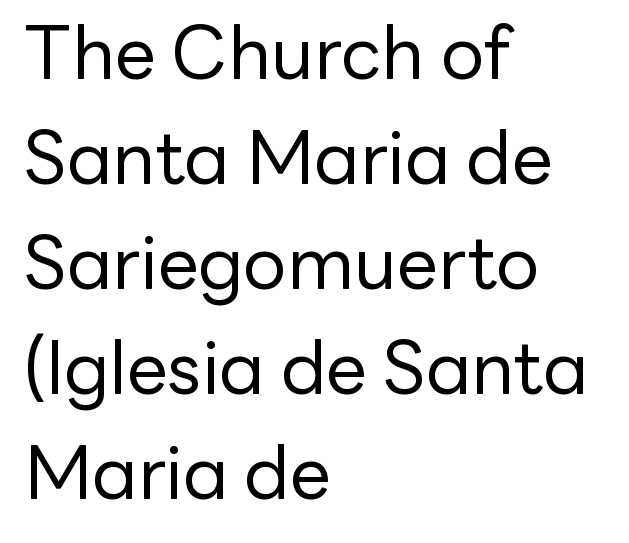
Q: Is the text bold? A: No.
Q: Is the text italic (slanted)? A: No, it is upright.
Q: Is the typeface a serif or a sans-serif typeface? A: Sans-serif.
Q: Is the text underlined? A: No.
Q: How is the paragraph aligned? A: Left-aligned.
Q: Is the spacing between letters normal or unusually wide? A: Normal.
Q: Is the spacing between lines tight, normal or loose? A: Normal.
Q: Width (condensed, normal, or wide)? A: Normal.
Q: Stroke contrast? A: Low.
Q: x-height? A: Medium.
Q: Monospaced? A: No.
